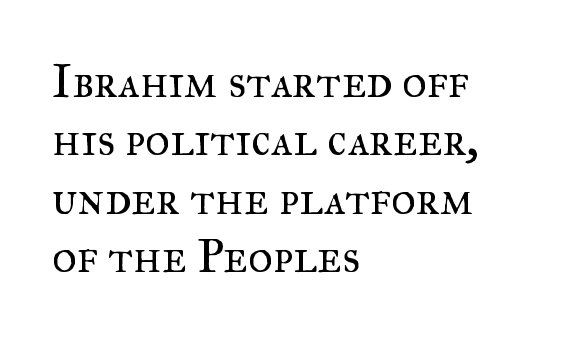
The image shows 47 px regular-weight serif type, upright; set left-aligned, line spacing 1.24x, normal letter spacing, not underlined; medium stroke contrast and a small x-height.
